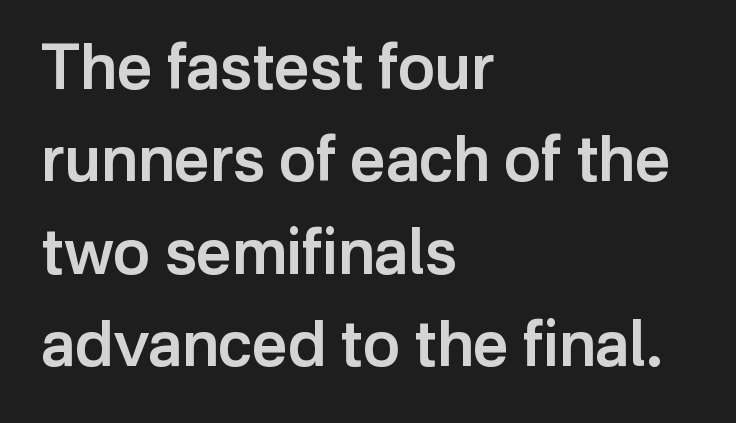
{"serif": "no", "italic": "no", "bold": "semi", "weight": "semibold", "width": "normal", "stroke_contrast": "low", "x_height": "medium", "monospaced": "no", "underline": "no", "align": "left", "line_spacing": "normal", "line_spacing_ratio": 1.49, "letter_spacing": "normal", "letter_spacing_em": 0.0, "glyph_px": 62}
